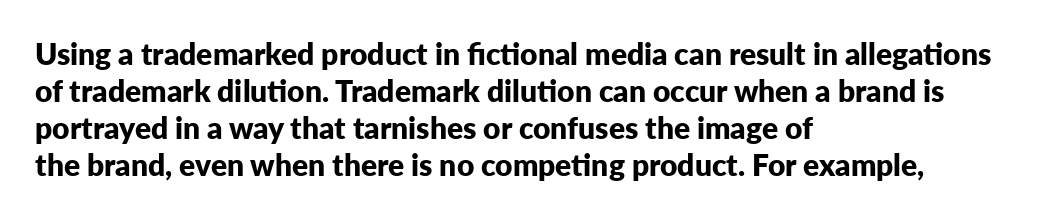
The image shows 30 px bold sans-serif type, upright; set left-aligned, line spacing 1.23x, normal letter spacing, not underlined; low stroke contrast and a medium x-height.
